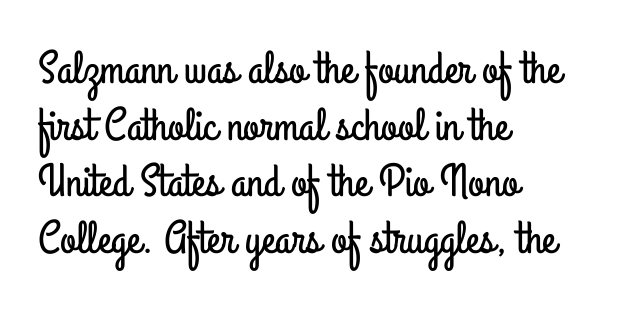
Observe the ordinary spacing: letters are neighbours, not strangers. Each letter keeps its own natural width here, so spacing adapts to shape. Rule under the text: the space is simply empty. These lines stack with their left ends in a neat column. Type style note: lacks serifs.
